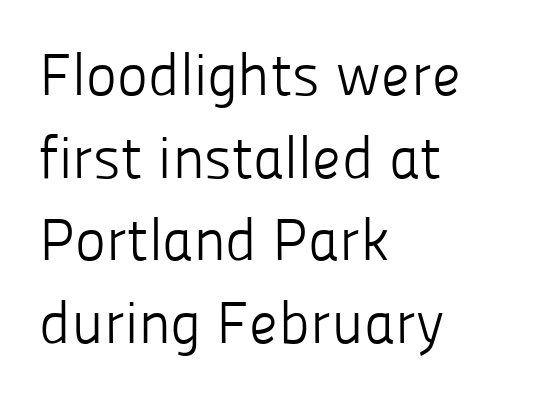
Honestly, there is no underline to notice here at all. The letterforms sit shoulder to shoulder at normal distance. Is this a heavy cut? Hardly; it is regular or lighter. Posture: upright roman. Proportional: the letters do not fall into vertical columns.
